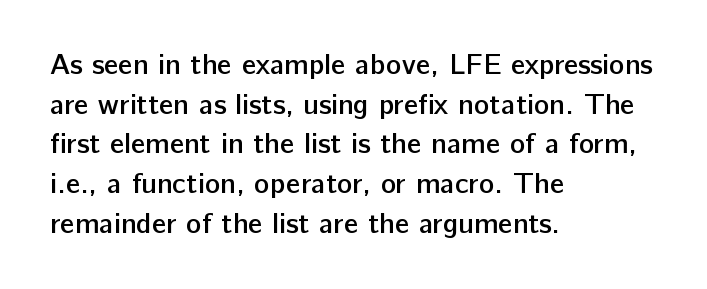
Q: Is the text bold? A: Semi-bold.
Q: Is the text italic (slanted)? A: No, it is upright.
Q: Is the typeface a serif or a sans-serif typeface? A: Sans-serif.
Q: Is the text underlined? A: No.
Q: How is the paragraph aligned? A: Left-aligned.
Q: Is the spacing between letters normal or unusually wide? A: Normal.
Q: Is the spacing between lines tight, normal or loose? A: Normal.
Q: Width (condensed, normal, or wide)? A: Normal.
Q: Stroke contrast? A: Low.
Q: x-height? A: Medium.
Q: Monospaced? A: No.
